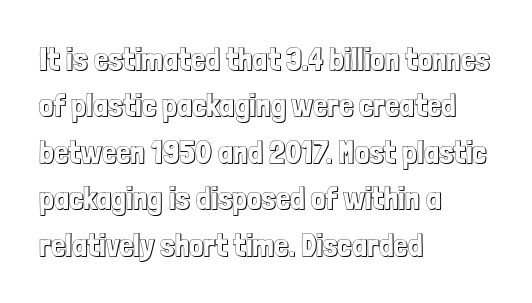
The image shows 32 px condensed type, upright; set left-aligned, normal line spacing (1.45x), normal letter spacing, not underlined; a medium x-height.
